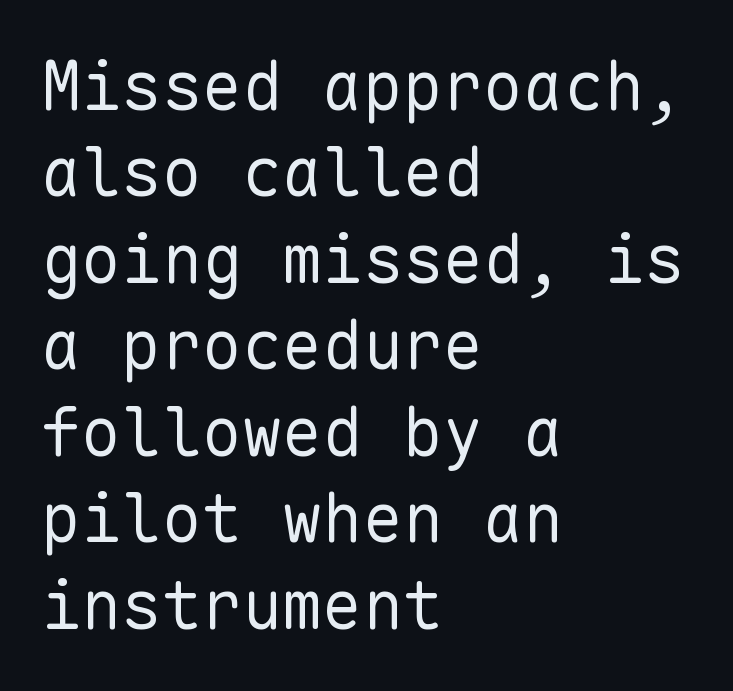
Q: Is the text bold? A: No.
Q: Is the text italic (slanted)? A: No, it is upright.
Q: Is the typeface a serif or a sans-serif typeface? A: Sans-serif.
Q: Is the text underlined? A: No.
Q: How is the paragraph aligned? A: Left-aligned.
Q: Is the spacing between letters normal or unusually wide? A: Normal.
Q: Is the spacing between lines tight, normal or loose? A: Normal.
Q: Width (condensed, normal, or wide)? A: Normal.
Q: Stroke contrast? A: Low.
Q: x-height? A: Medium.
Q: Monospaced? A: Yes.
